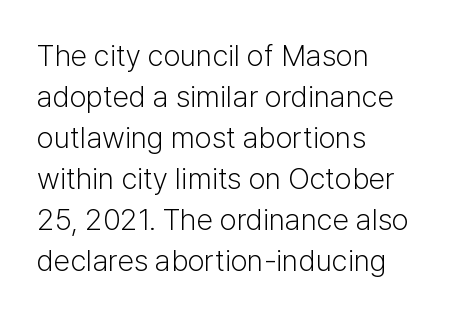
The image shows 30 px light sans-serif type, upright; set left-aligned, normal line spacing (1.37x), normal letter spacing, not underlined; low stroke contrast and a medium x-height.
